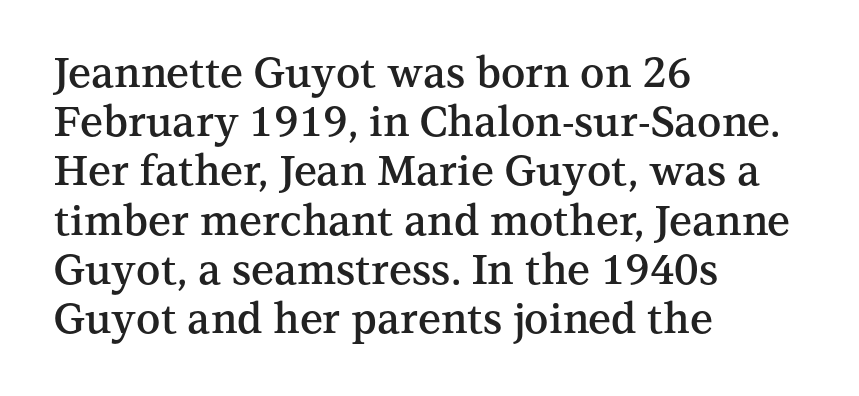
Check the space under the baseline: it is left empty. You can tell from the footed stems that serif type was used. Bold? Not quite — semibold, heavier than regular but stopping short. If you drew a ruler down the left edge, every line would touch it. Nothing unusual about the tracking: characters are spaced as the font intends. Looks like regular typesetting: each glyph gets only the width it needs.
